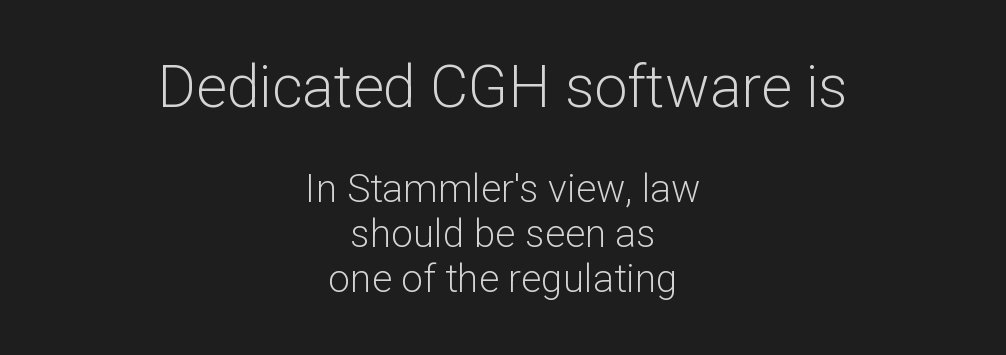
{"serif": "no", "italic": "no", "bold": "no", "weight": "light", "width": "normal", "stroke_contrast": "low", "x_height": "medium", "monospaced": "no", "underline": "no", "align": "center", "line_spacing_ratio": 1.16, "letter_spacing": "normal", "letter_spacing_em": 0.0, "larger_block": "first", "size_ratio": 1.51, "glyph_px": 59}
